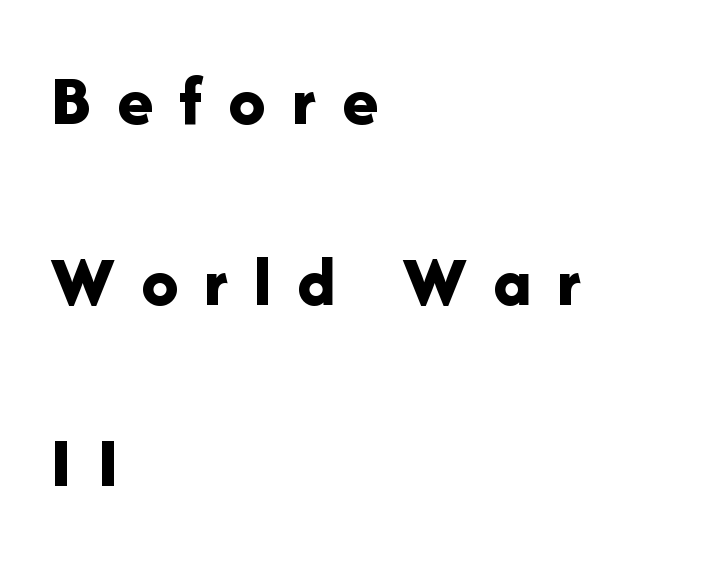
The image shows 73 px bold sans-serif type, upright; set left-aligned, loose line spacing (2.48x), unusually wide letter spacing (+0.36 em), not underlined; low stroke contrast and a medium x-height.
